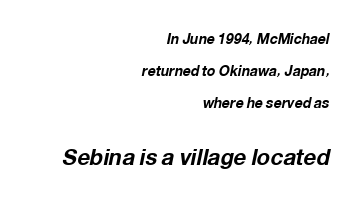
All the whitespace from short lines collects on the left. The passage shown leans; its letterforms are oblique. The space beneath each line is pristine and unruled. Compared with typical body copy, the letter spacing here is the same. Every letter is thick-stroked: bold, no question. Size contrast runs from small at the top to large at the bottom.
